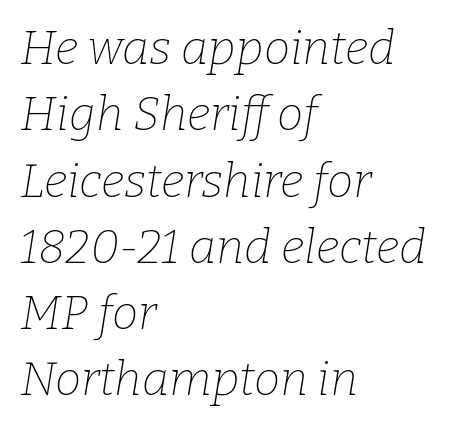
{"serif": "yes", "italic": "yes", "lean": "right", "slant_degrees": 9, "bold": "no", "weight": "thin", "width": "normal", "stroke_contrast": "low", "x_height": "medium", "monospaced": "no", "underline": "no", "align": "left", "line_spacing": "normal", "line_spacing_ratio": 1.41, "letter_spacing": "normal", "letter_spacing_em": 0.0, "glyph_px": 47}
